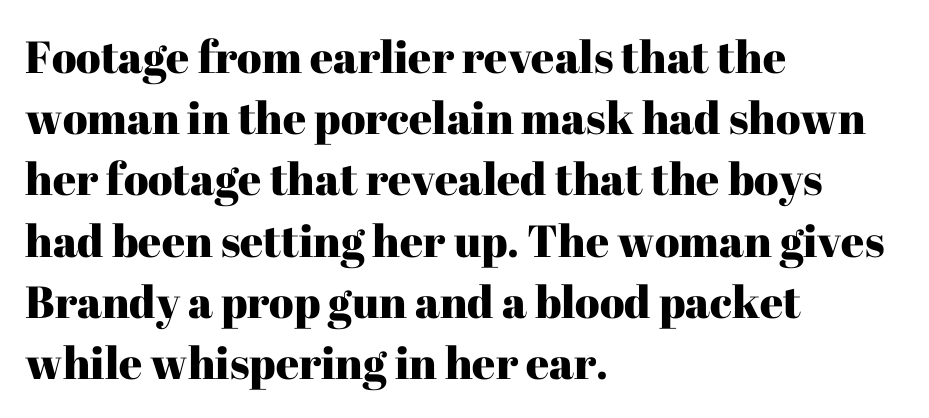
{"serif": "yes", "italic": "no", "width": "normal", "stroke_contrast": "high", "x_height": "medium", "monospaced": "no", "underline": "no", "align": "left", "line_spacing": "normal", "line_spacing_ratio": 1.36, "letter_spacing": "normal", "letter_spacing_em": 0.0, "glyph_px": 45}
